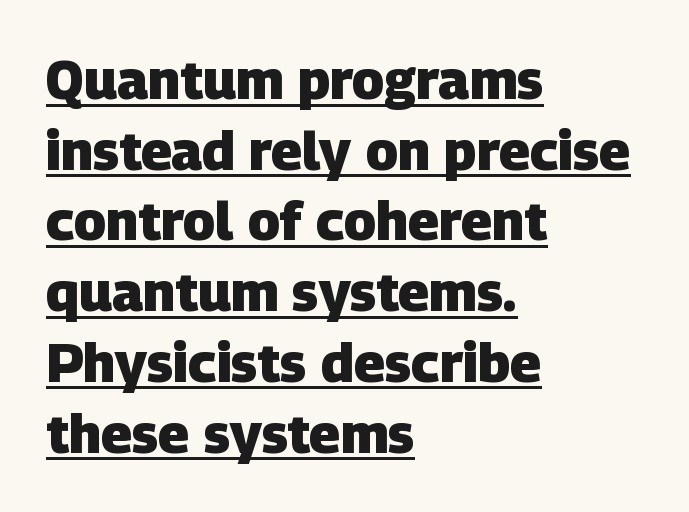
Q: Is the text bold? A: Yes.
Q: Is the typeface a serif or a sans-serif typeface? A: Sans-serif.
Q: Is the text underlined? A: Yes.
Q: How is the paragraph aligned? A: Left-aligned.
Q: Is the spacing between letters normal or unusually wide? A: Normal.
Q: Is the spacing between lines tight, normal or loose? A: Normal.
Q: Width (condensed, normal, or wide)? A: Normal.
Q: Stroke contrast? A: Low.
Q: x-height? A: Large.
Q: Monospaced? A: No.
